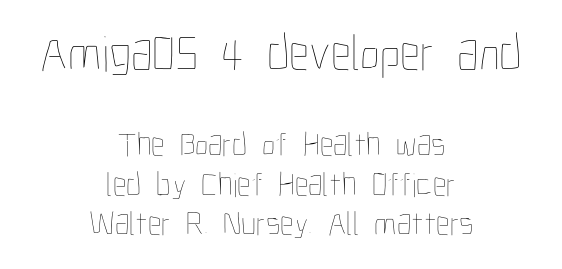
Q: Is the text bold? A: No.
Q: Is the text italic (slanted)? A: No, it is upright.
Q: Is the text underlined? A: No.
Q: How is the paragraph aligned? A: Centered.
Q: Is the spacing between letters normal or unusually wide? A: Normal.
Q: Is the spacing between lines tight, normal or loose? A: Tight.
Q: Which block of text is set in a larger size, the first (top) or the second (bottom)? A: The first (top) one.
Q: Width (condensed, normal, or wide)? A: Condensed.
Q: Stroke contrast? A: Low.
Q: x-height? A: Medium.
Q: Monospaced? A: No.
